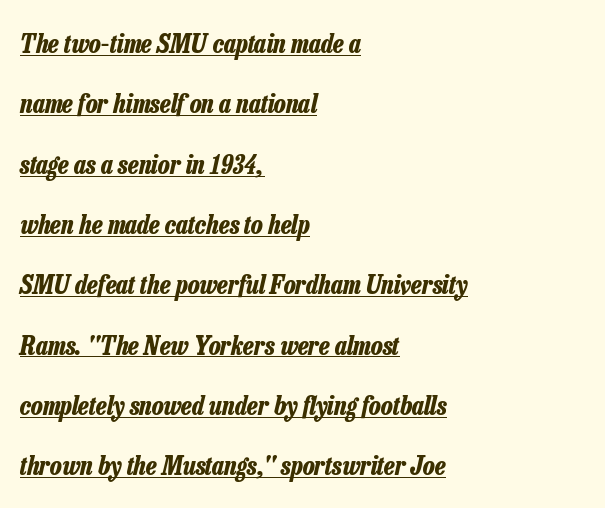
Q: Is the text bold? A: Yes.
Q: Is the text italic (slanted)? A: Yes, it leans right by about 13 degrees.
Q: Is the text underlined? A: Yes.
Q: How is the paragraph aligned? A: Left-aligned.
Q: Is the spacing between letters normal or unusually wide? A: Normal.
Q: Is the spacing between lines tight, normal or loose? A: Loose.
